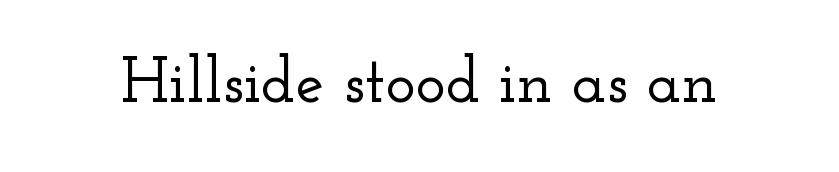
Serif or sans? Serif — the stroke terminals have little feet. Every stem runs plumb, perpendicular to the baseline. Note the varied advance widths — an 'i' is clearly narrower than an 'm'. In terms of letterspacing, this is plain default setting.
